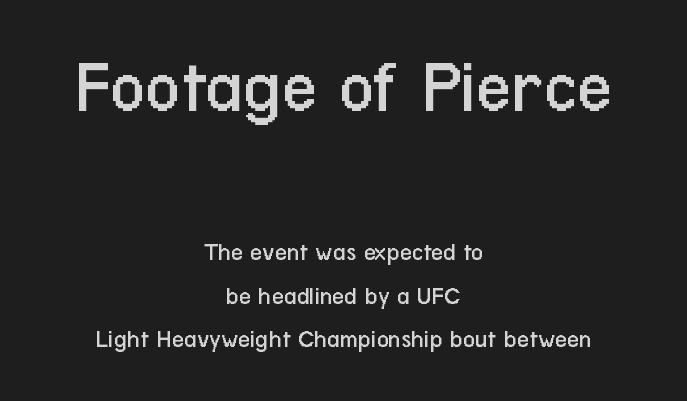
The image shows 77 px regular-weight, condensed sans-serif type, upright; set centered, normal line spacing (1.67x), normal letter spacing, not underlined; the first (top) block is 2.96x larger; low stroke contrast and a medium x-height.
